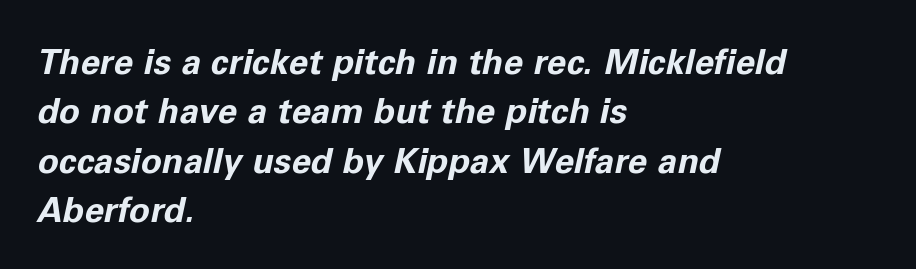
Is the type bold? Yes — the strokes are clearly thick and heavy. Think of a printed novel: that variable character pitch is what you see here. Posture: slanted. You could call the tracking neutral — neither tight nor loose. Honestly, there is no underline to notice here at all.
